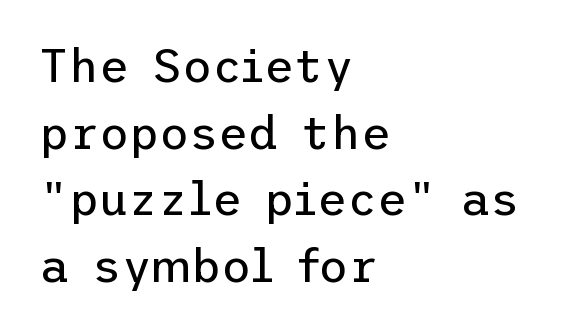
The image shows 46 px regular-weight sans-serif type, upright; set left-aligned, normal line spacing (1.45x), normal letter spacing, not underlined; low stroke contrast and a medium x-height.
